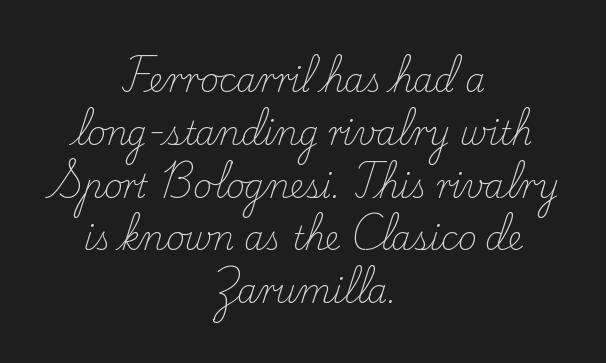
The image shows 32 px light serif type; set centered, normal line spacing (1.65x), normal letter spacing, not underlined; low stroke contrast and a small x-height.
